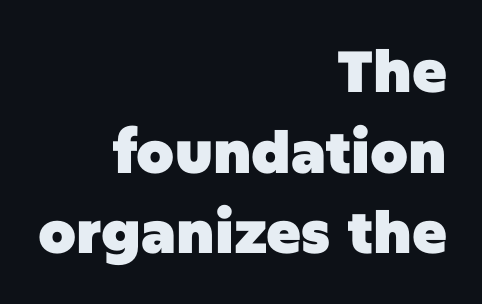
{"serif": "no", "italic": "no", "bold": "yes", "weight": "heavy", "width": "normal", "stroke_contrast": "low", "x_height": "large", "monospaced": "no", "underline": "no", "align": "right", "line_spacing": "normal", "line_spacing_ratio": 1.39, "letter_spacing": "normal", "letter_spacing_em": 0.0, "glyph_px": 58}
